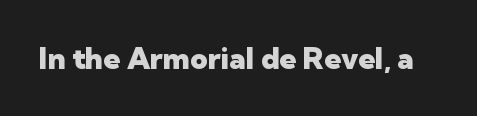
The image shows 30 px heavy sans-serif type, upright; set normal letter spacing, not underlined; low stroke contrast and a medium x-height.
